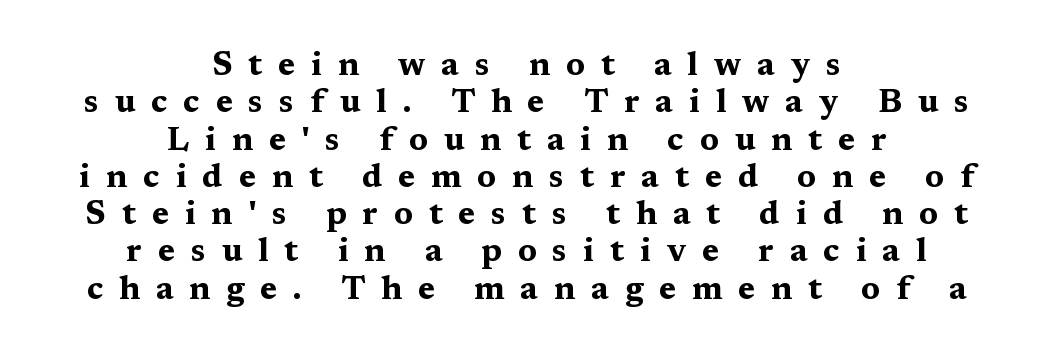
Q: Is the text bold? A: Yes.
Q: Is the text italic (slanted)? A: No, it is upright.
Q: Is the typeface a serif or a sans-serif typeface? A: Serif.
Q: Is the text underlined? A: No.
Q: How is the paragraph aligned? A: Centered.
Q: Is the spacing between letters normal or unusually wide? A: Unusually wide.
Q: Is the spacing between lines tight, normal or loose? A: Tight.
Q: Width (condensed, normal, or wide)? A: Wide.
Q: Stroke contrast? A: Medium.
Q: x-height? A: Medium.
Q: Monospaced? A: No.
